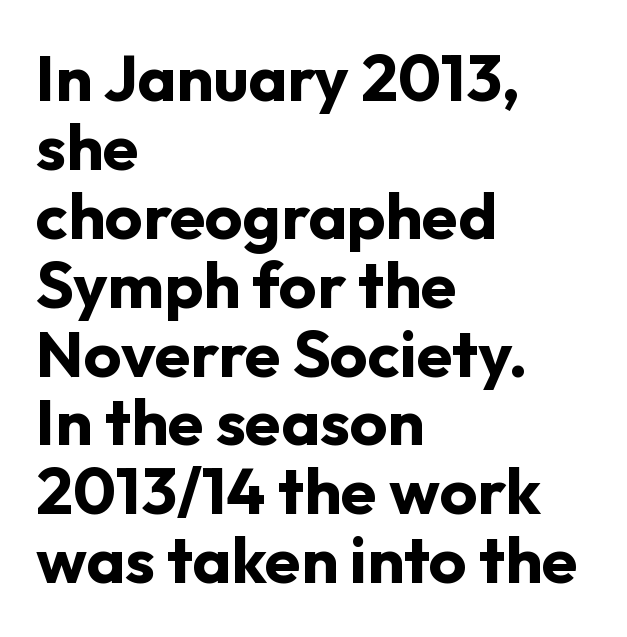
Is this a fixed-width face? No — the glyphs have proportional, varying widths. The face used here is a sans, in the tradition of grotesques and geometrics. You could barely slide anything between these rows. Italic? Not at all — the glyphs are vertical. Quick note: underline off. Where is the straight margin? On the left.
